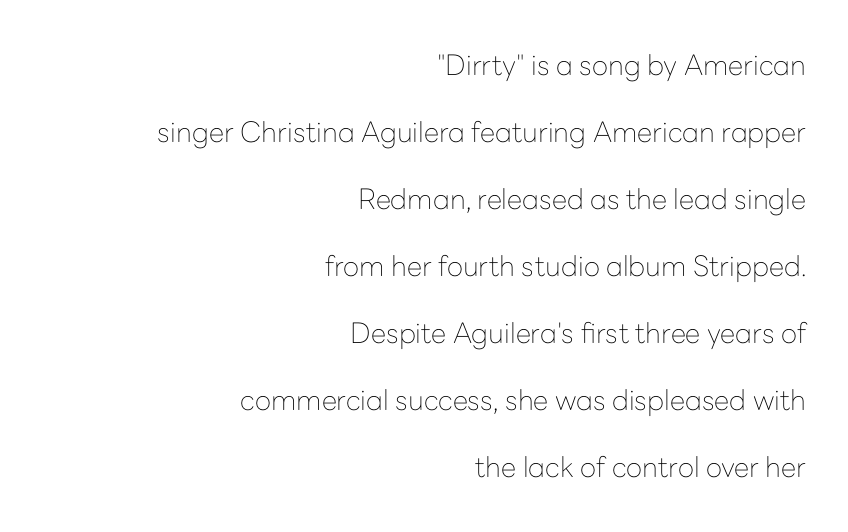
Q: Is the text bold? A: No.
Q: Is the text italic (slanted)? A: No, it is upright.
Q: Is the typeface a serif or a sans-serif typeface? A: Sans-serif.
Q: Is the text underlined? A: No.
Q: How is the paragraph aligned? A: Right-aligned.
Q: Is the spacing between letters normal or unusually wide? A: Normal.
Q: Is the spacing between lines tight, normal or loose? A: Loose.
Q: Width (condensed, normal, or wide)? A: Normal.
Q: Stroke contrast? A: Low.
Q: x-height? A: Medium.
Q: Monospaced? A: No.
